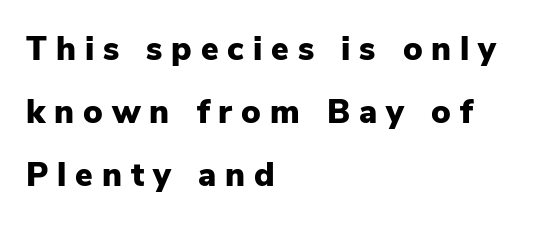
Typographically, this falls in the sans-serif category. The glyphs have the mass of a bold cut. Style check: upright. These lines stack with their left ends in a neat column. Proportional: the letters do not fall into vertical columns. Check under the words: just untouched page.
